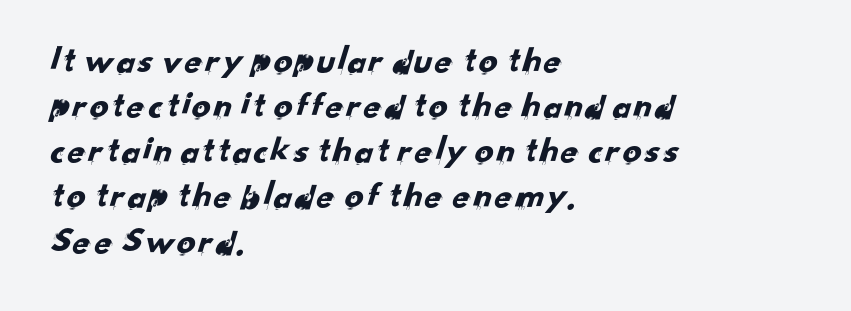
The image shows 37 px sans-serif type; set left-aligned, line spacing 1.22x, normal letter spacing, not underlined; low stroke contrast and a small x-height.
